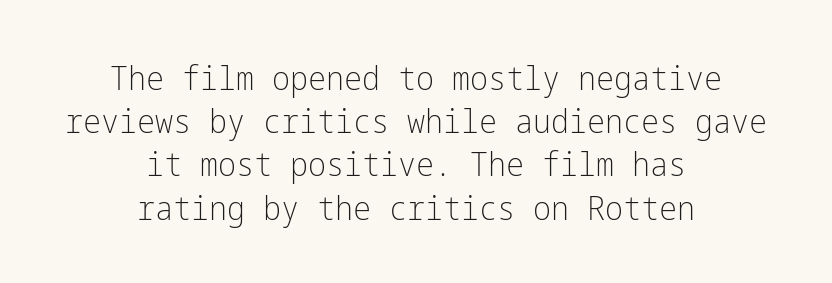
The image shows 34 px light, condensed sans-serif type, upright; set centered, normal line spacing (1.27x), normal letter spacing, not underlined; low stroke contrast and a medium x-height.
